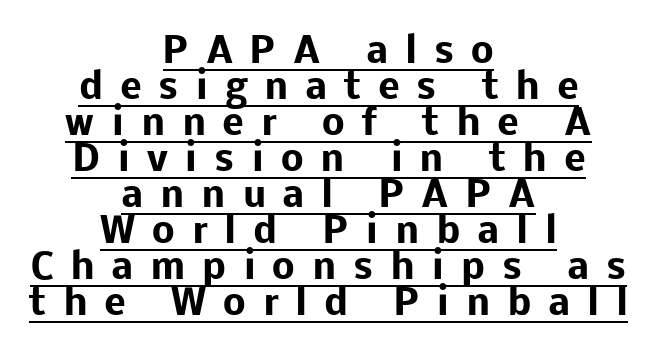
Every word sits above its own underline. In terms of letterform style, serifs are entirely absent. Observe the wide spacing: letters keep a clear distance from each other. The face used here is proportionally spaced, like ordinary book or web type. Caption: bold face, heavy strokes.
